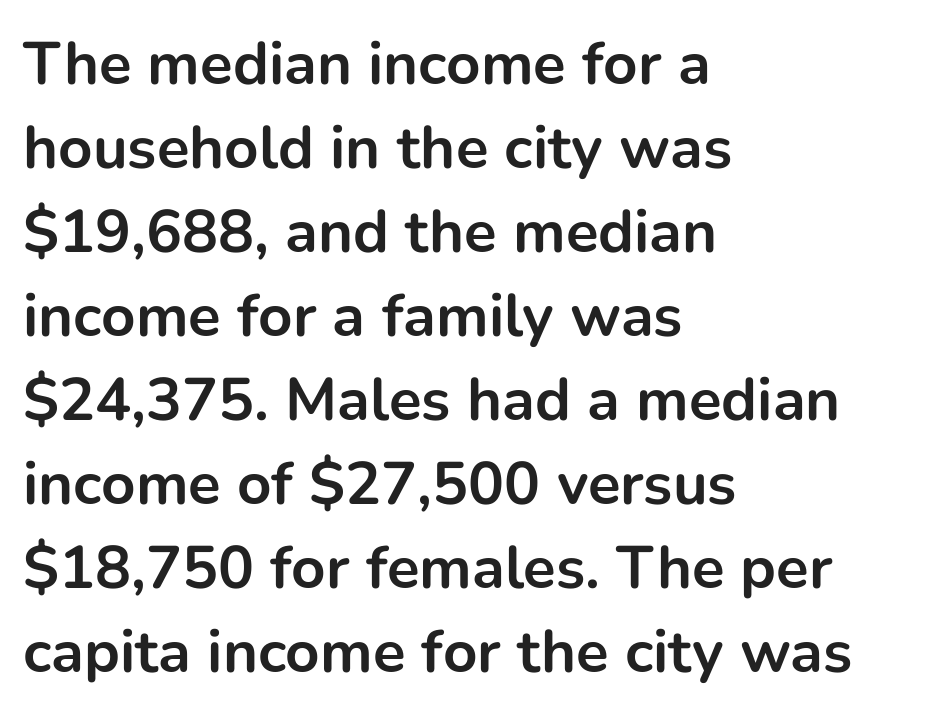
{"serif": "no", "italic": "no", "bold": "yes", "weight": "bold", "width": "normal", "stroke_contrast": "low", "x_height": "medium", "monospaced": "no", "underline": "no", "align": "left", "line_spacing": "normal", "line_spacing_ratio": 1.4, "letter_spacing": "normal", "letter_spacing_em": 0.0, "glyph_px": 60}
